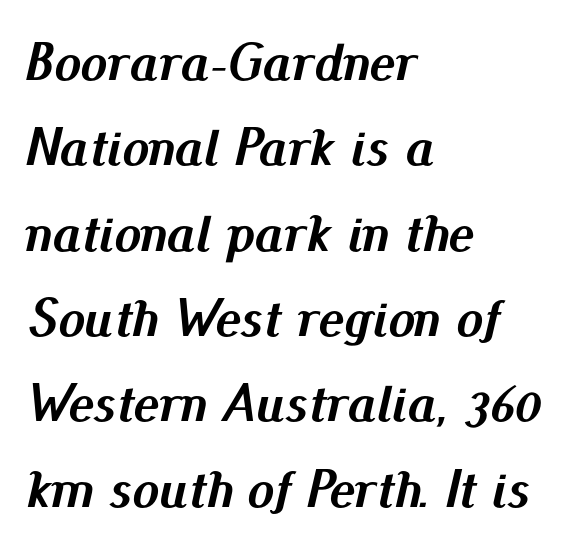
Observe the lean: these are italic letterforms. Think of a printed novel: that variable character pitch is what you see here. Honestly, there is no underline to notice here at all. Students, note that the glyphs here touch the page at normal intervals. Short and long lines alike share a common starting point at left. These lines carry a lot of weight — the face is fully bold.
